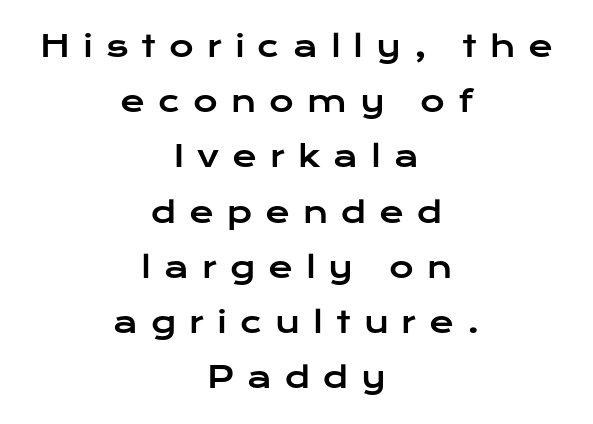
The image shows 30 px wide sans-serif type, upright; set centered, line spacing 1.84x, unusually wide letter spacing (+0.43 em), not underlined; low stroke contrast and a medium x-height.
